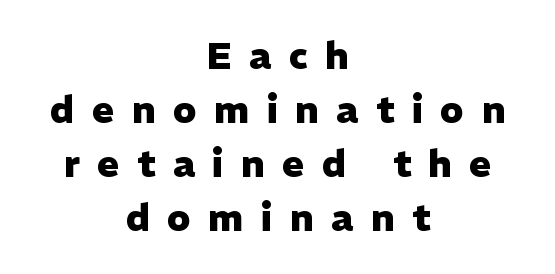
Q: Is the text bold? A: Yes.
Q: Is the text italic (slanted)? A: No, it is upright.
Q: Is the typeface a serif or a sans-serif typeface? A: Sans-serif.
Q: Is the text underlined? A: No.
Q: How is the paragraph aligned? A: Centered.
Q: Is the spacing between letters normal or unusually wide? A: Unusually wide.
Q: Is the spacing between lines tight, normal or loose? A: Normal.
Q: Width (condensed, normal, or wide)? A: Normal.
Q: Stroke contrast? A: Low.
Q: x-height? A: Medium.
Q: Monospaced? A: No.
